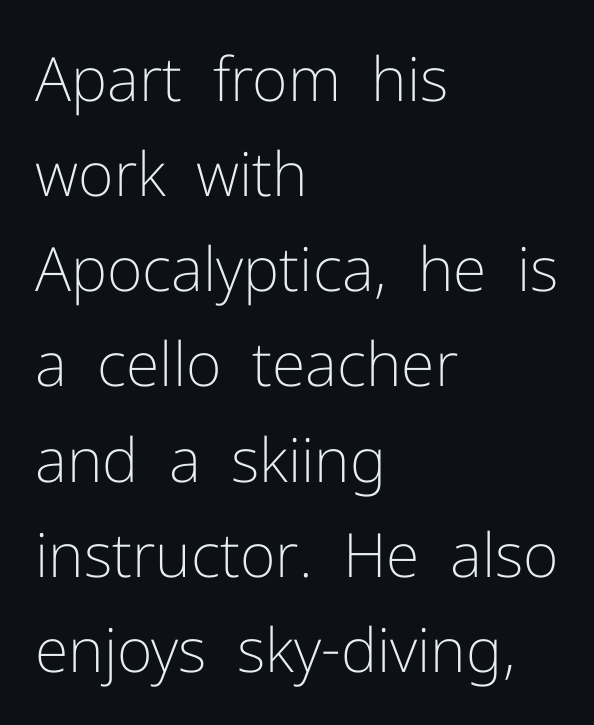
{"serif": "no", "italic": "no", "bold": "no", "weight": "light", "width": "normal", "stroke_contrast": "low", "x_height": "medium", "monospaced": "no", "underline": "no", "align": "left", "line_spacing": "normal", "line_spacing_ratio": 1.56, "letter_spacing": "normal", "letter_spacing_em": 0.0, "glyph_px": 61}
